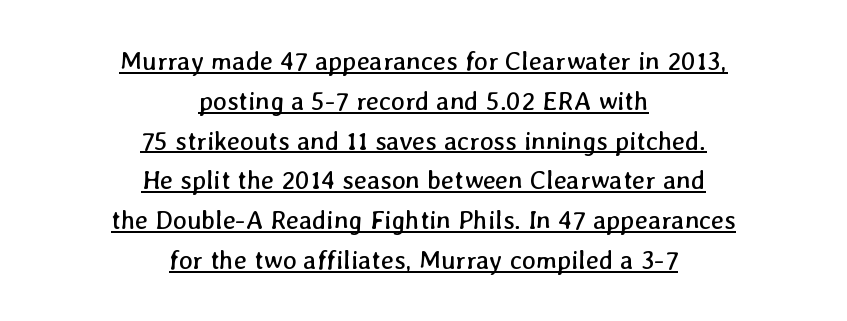
Q: Is the text bold? A: No.
Q: Is the text underlined? A: Yes.
Q: How is the paragraph aligned? A: Centered.
Q: Is the spacing between letters normal or unusually wide? A: Normal.
Q: Is the spacing between lines tight, normal or loose? A: Normal.
